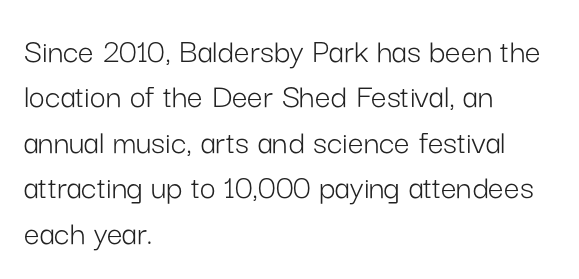
The image shows 35 px light sans-serif type, upright; set left-aligned, normal line spacing (1.3x), normal letter spacing, not underlined; low stroke contrast and a medium x-height.
